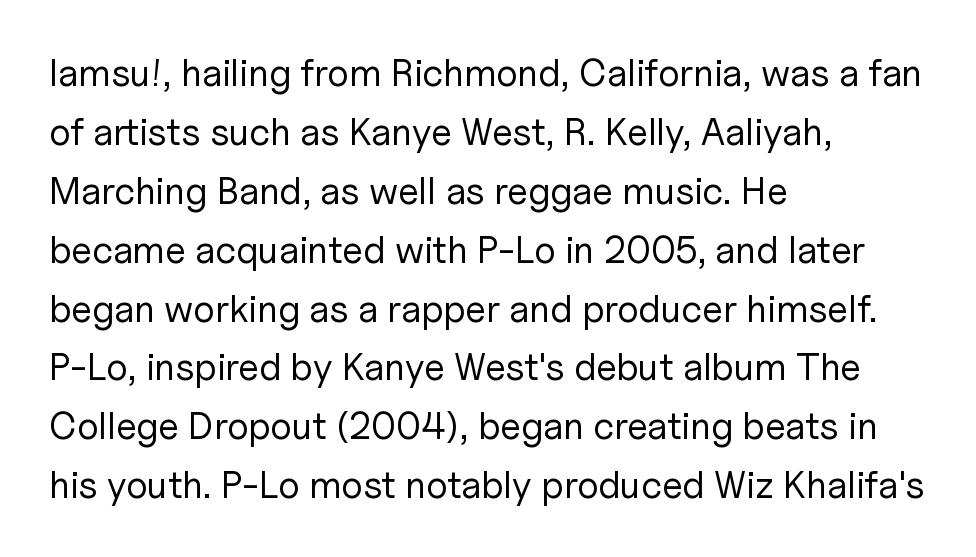
The image shows 38 px regular-weight sans-serif type, upright; set left-aligned, normal line spacing (1.55x), normal letter spacing, not underlined; low stroke contrast and a medium x-height.
